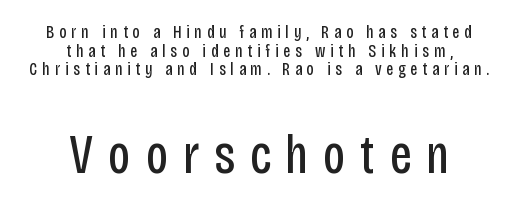
Q: Is the text bold? A: No.
Q: Is the text italic (slanted)? A: No, it is upright.
Q: Is the typeface a serif or a sans-serif typeface? A: Sans-serif.
Q: Is the text underlined? A: No.
Q: How is the paragraph aligned? A: Centered.
Q: Is the spacing between letters normal or unusually wide? A: Unusually wide.
Q: Is the spacing between lines tight, normal or loose? A: Tight.
Q: Which block of text is set in a larger size, the first (top) or the second (bottom)? A: The second (bottom) one.
Q: Width (condensed, normal, or wide)? A: Condensed.
Q: Stroke contrast? A: Low.
Q: x-height? A: Large.
Q: Monospaced? A: No.
